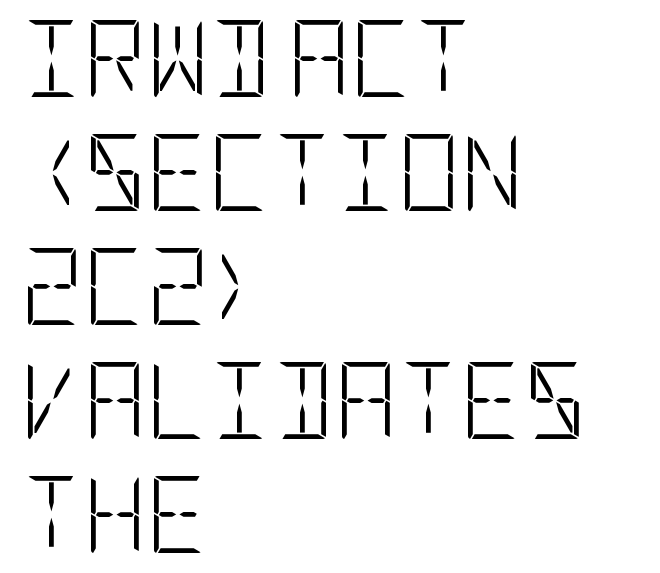
{"serif": "no", "italic": "no", "bold": "no", "weight": "light", "width": "condensed", "stroke_contrast": "low", "x_height": "large", "underline": "no", "align": "left", "line_spacing": "normal", "line_spacing_ratio": 1.48, "letter_spacing": "normal", "letter_spacing_em": 0.0, "glyph_px": 77}
